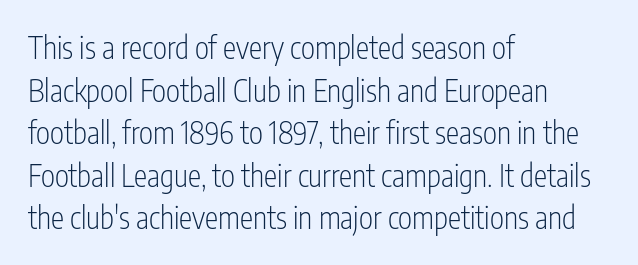
The image shows 30 px light, condensed sans-serif type, upright; set left-aligned, normal line spacing (1.42x), normal letter spacing, not underlined; low stroke contrast and a medium x-height.
